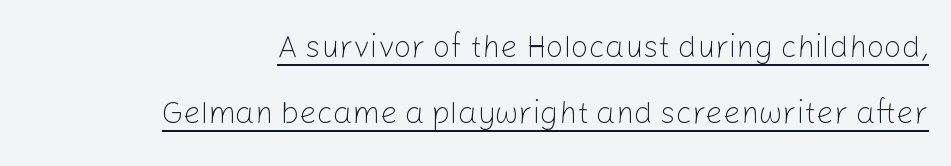
The image shows 31 px light sans-serif type, upright; set right-aligned, loose line spacing (2.13x), normal letter spacing, underlined; low stroke contrast and a medium x-height.
